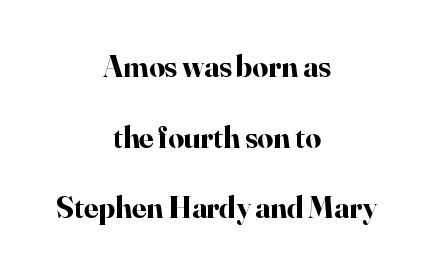
The image shows 31 px bold serif type, upright; set centered, loose line spacing (2.28x), normal letter spacing, not underlined; high stroke contrast and a small x-height.
